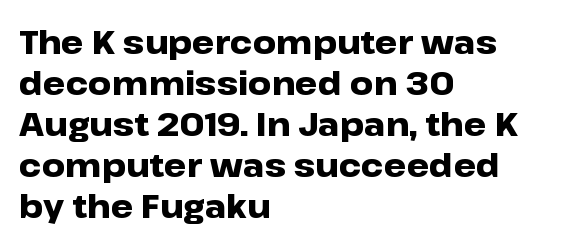
The image shows 32 px heavy, wide sans-serif type, upright; set left-aligned, normal line spacing (1.28x), normal letter spacing, not underlined; low stroke contrast and a medium x-height.
